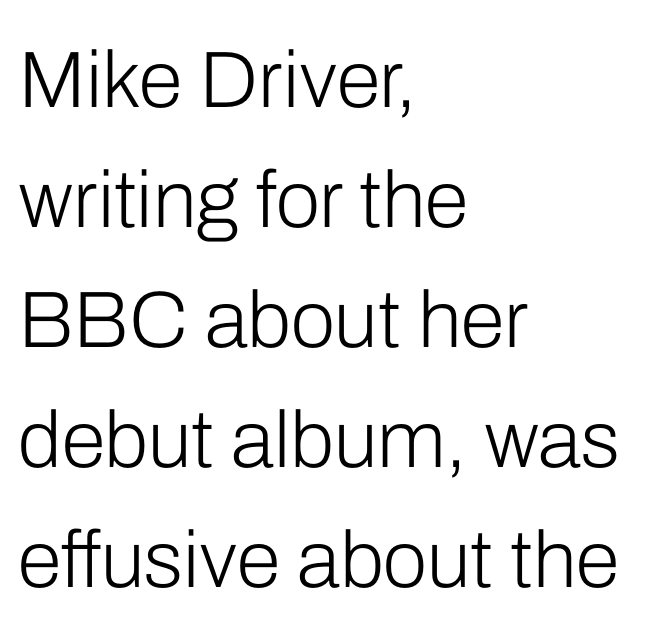
The image shows 80 px light sans-serif type, upright; set left-aligned, normal line spacing (1.5x), normal letter spacing, not underlined; low stroke contrast and a medium x-height.
